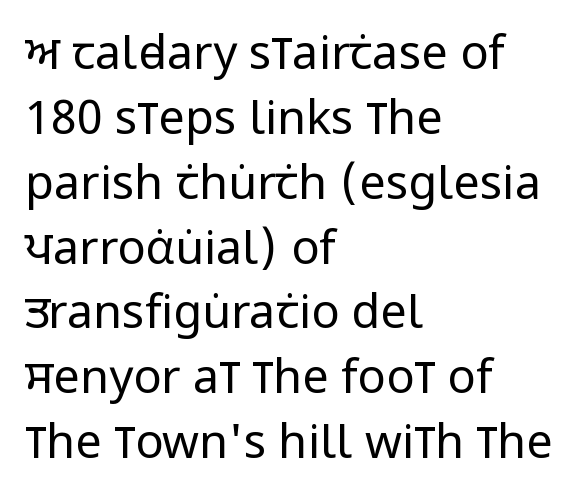
Q: Is the text bold? A: No.
Q: Is the text italic (slanted)? A: No, it is upright.
Q: Is the typeface a serif or a sans-serif typeface? A: Sans-serif.
Q: Is the text underlined? A: No.
Q: How is the paragraph aligned? A: Left-aligned.
Q: Is the spacing between letters normal or unusually wide? A: Normal.
Q: Is the spacing between lines tight, normal or loose? A: Normal.
Q: Width (condensed, normal, or wide)? A: Condensed.
Q: Stroke contrast? A: Low.
Q: x-height? A: Large.
Q: Monospaced? A: No.
